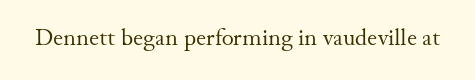
The type is set solid horizontally, with unmodified tracking. Words float on clear page, feet unadorned. A quiet, ordinary-to-light weight characterises the typeface. The type sits square on the baseline with zero lean.
